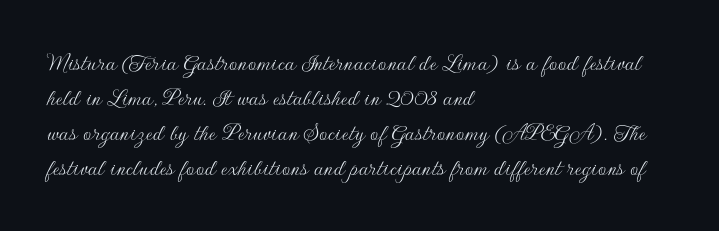
The image shows 26 px text type; set left-aligned, normal line spacing (1.34x), normal letter spacing, not underlined.
